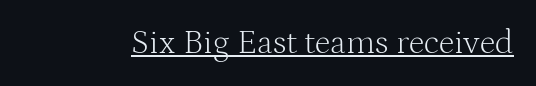
Quick note: underline on. Posture: straight, roman, zero tilt. Small tapered or slab feet sit at the stroke ends, so this counts as serif. Caption: standard tracking, unaltered.
